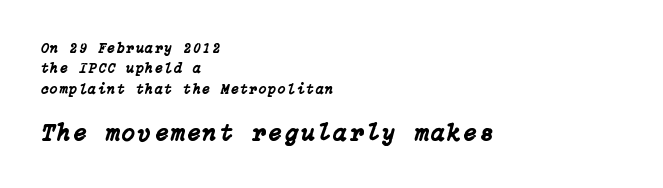
Q: Is the text italic (slanted)? A: Yes, it leans right by about 15 degrees.
Q: Is the text underlined? A: No.
Q: How is the paragraph aligned? A: Left-aligned.
Q: Is the spacing between lines tight, normal or loose? A: Normal.
Q: Which block of text is set in a larger size, the first (top) or the second (bottom)? A: The second (bottom) one.
